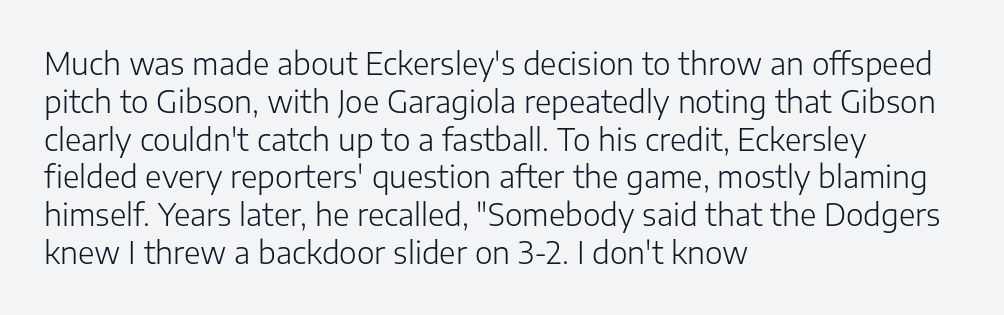
The image shows 30 px light sans-serif type, upright; set left-aligned, normal line spacing (1.26x), normal letter spacing, not underlined; low stroke contrast and a medium x-height.
